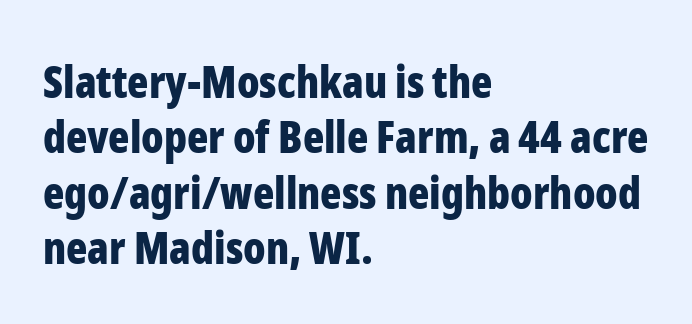
The ragged edge is on the right, which tells us the setting is flush left. Posture: straight, roman, zero tilt. The rendering uses a moderate line-height, typical for paragraphs. Anything drawn beneath the words? Only blank space. Type style note: lacks serifs.
